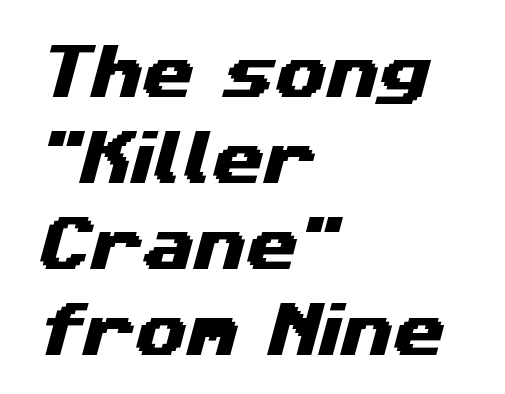
Q: Is the typeface a serif or a sans-serif typeface? A: Sans-serif.
Q: Is the text underlined? A: No.
Q: How is the paragraph aligned? A: Left-aligned.
Q: Is the spacing between letters normal or unusually wide? A: Normal.
Q: Is the spacing between lines tight, normal or loose? A: Normal.
Q: Width (condensed, normal, or wide)? A: Wide.
Q: Stroke contrast? A: Medium.
Q: x-height? A: Medium.
Q: Monospaced? A: No.
